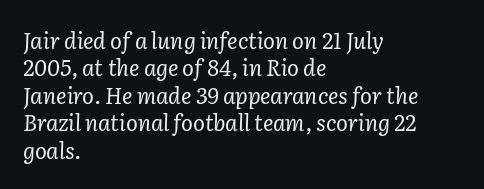
Q: Is the text bold? A: No.
Q: Is the text italic (slanted)? A: Yes, it leans right by about 2 degrees.
Q: Is the text underlined? A: No.
Q: How is the paragraph aligned? A: Left-aligned.
Q: Is the spacing between letters normal or unusually wide? A: Normal.
Q: Is the spacing between lines tight, normal or loose? A: Normal.
